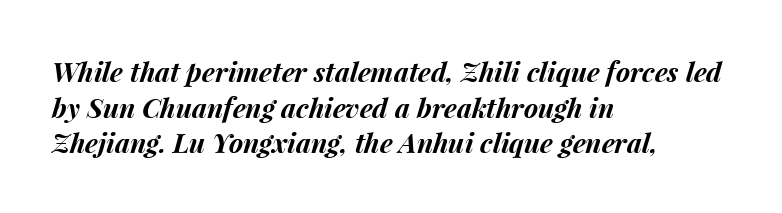
{"italic": "yes", "lean": "right", "slant_degrees": 15, "bold": "yes", "underline": "no", "align": "left", "line_spacing": "normal", "line_spacing_ratio": 1.32, "letter_spacing": "normal", "letter_spacing_em": 0.0, "glyph_px": 27}
